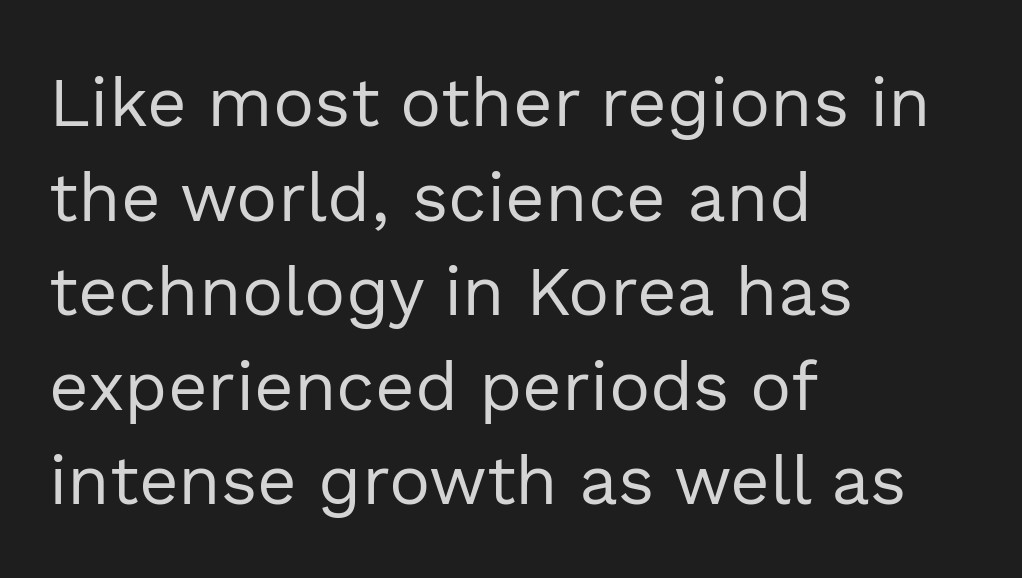
Q: Is the text bold? A: No.
Q: Is the text italic (slanted)? A: No, it is upright.
Q: Is the typeface a serif or a sans-serif typeface? A: Sans-serif.
Q: Is the text underlined? A: No.
Q: How is the paragraph aligned? A: Left-aligned.
Q: Is the spacing between letters normal or unusually wide? A: Normal.
Q: Is the spacing between lines tight, normal or loose? A: Normal.
Q: Width (condensed, normal, or wide)? A: Normal.
Q: x-height? A: Medium.
Q: Monospaced? A: No.
